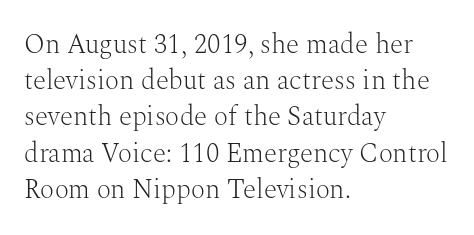
The strokes carry an ordinary text weight at most. Teacher's note: observe the even left margin — that is flush-left alignment. The lines sit at an ordinary, default distance from one another. Does extra space separate the letters? No, they use regular spacing. Posture: vertical. The specimen omits any rule beneath the text block's lines.
